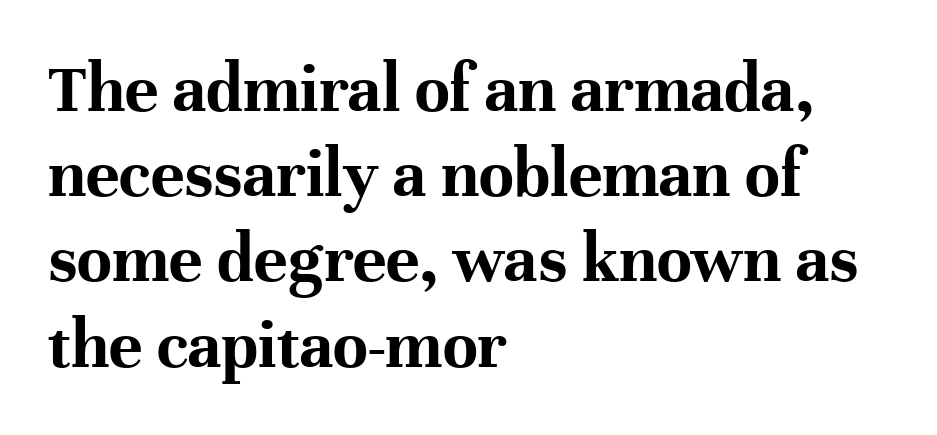
Heavy, bold letterforms. Do the letters lean? They stand straight. Serifs: yes, visible at the terminals of the letterforms. Caption: multi-line text, flush left, ragged right.
